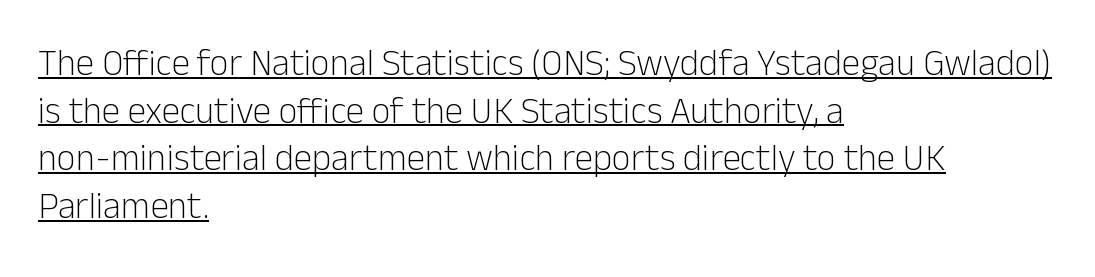
{"serif": "no", "italic": "no", "bold": "no", "weight": "light", "width": "normal", "stroke_contrast": "low", "x_height": "medium", "monospaced": "no", "underline": "yes", "align": "left", "line_spacing": "normal", "line_spacing_ratio": 1.29, "letter_spacing": "normal", "letter_spacing_em": 0.0, "glyph_px": 37}
